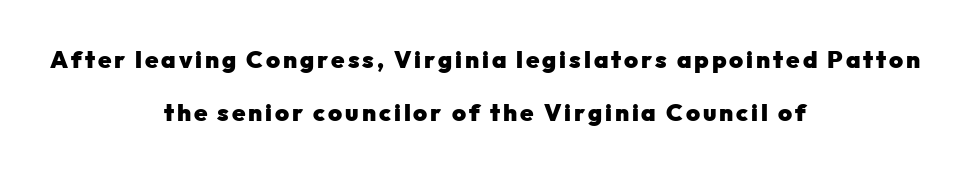
Q: Is the text bold? A: Yes.
Q: Is the text italic (slanted)? A: No, it is upright.
Q: Is the text underlined? A: No.
Q: How is the paragraph aligned? A: Centered.
Q: Is the spacing between lines tight, normal or loose? A: Loose.
